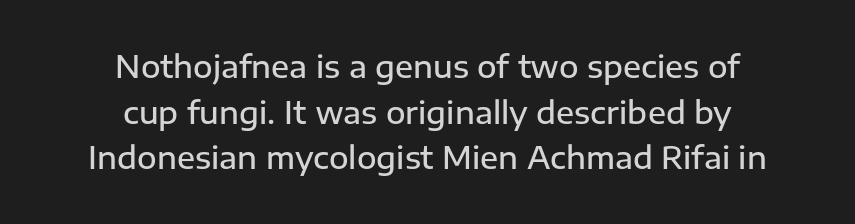
Unmarked baselines from the first word to the last. Between one letter and the next there's only the usual sliver of space. In terms of leading, this rendering sits right in the middle. A typesetter would call this proportional, since set widths differ per character. Check where the strokes stop: nothing finishes them off — pure sans. The passage shown is semibold, sitting just below true bold.
